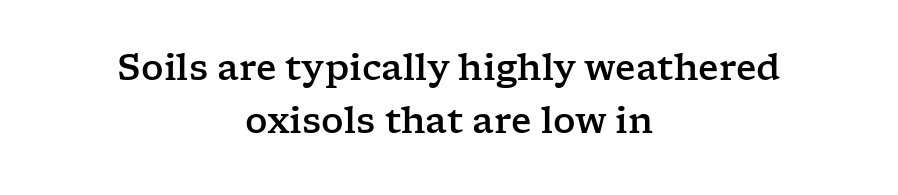
Q: Is the text italic (slanted)? A: No, it is upright.
Q: Is the typeface a serif or a sans-serif typeface? A: Serif.
Q: Is the text underlined? A: No.
Q: How is the paragraph aligned? A: Centered.
Q: Is the spacing between letters normal or unusually wide? A: Normal.
Q: Is the spacing between lines tight, normal or loose? A: Normal.
Q: Width (condensed, normal, or wide)? A: Wide.
Q: Stroke contrast? A: Low.
Q: x-height? A: Medium.
Q: Monospaced? A: No.
